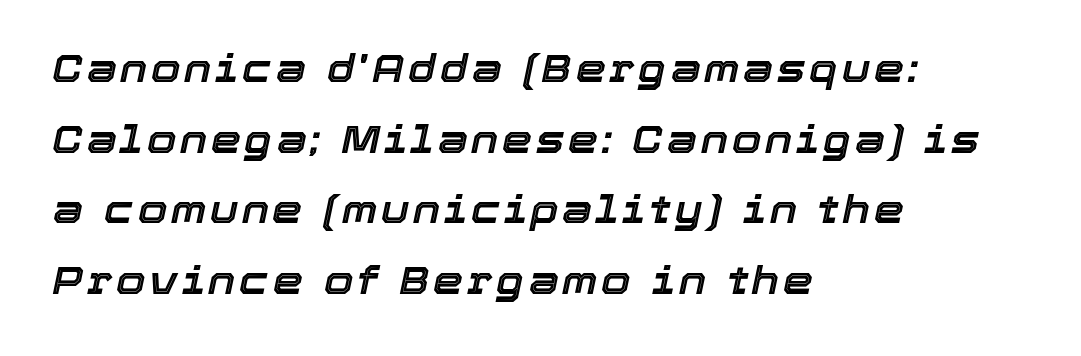
Q: Is the text italic (slanted)? A: Yes, it leans right by about 12 degrees.
Q: Is the text underlined? A: No.
Q: How is the paragraph aligned? A: Left-aligned.
Q: Width (condensed, normal, or wide)? A: Normal.
Q: x-height? A: Medium.
Q: Monospaced? A: No.
